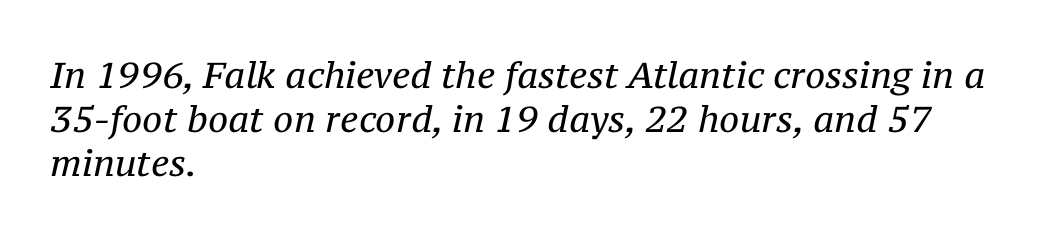
Q: Is the text bold? A: No.
Q: Is the text italic (slanted)? A: Yes, it leans right by about 12 degrees.
Q: Is the typeface a serif or a sans-serif typeface? A: Serif.
Q: Is the text underlined? A: No.
Q: How is the paragraph aligned? A: Left-aligned.
Q: Is the spacing between letters normal or unusually wide? A: Normal.
Q: Width (condensed, normal, or wide)? A: Normal.
Q: Stroke contrast? A: Medium.
Q: x-height? A: Medium.
Q: Monospaced? A: No.
